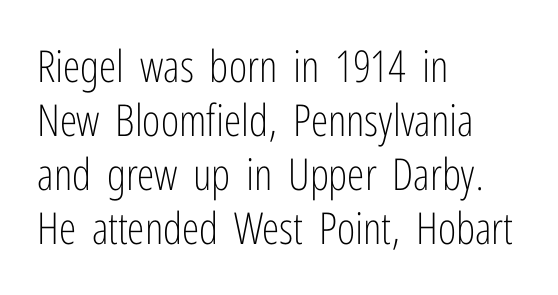
The image shows 44 px light, condensed sans-serif type, upright; set left-aligned, line spacing 1.23x, normal letter spacing, not underlined; low stroke contrast and a medium x-height.
